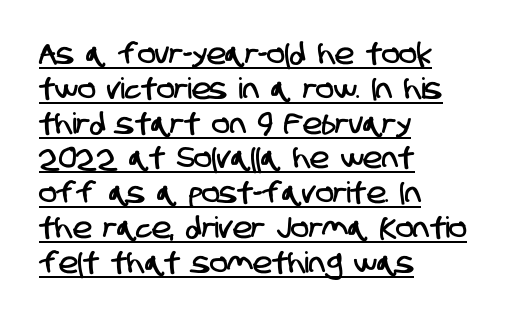
{"serif": "no", "width": "condensed", "stroke_contrast": "low", "x_height": "large", "monospaced": "no", "underline": "yes", "align": "left", "line_spacing_ratio": 1.2, "letter_spacing": "normal", "letter_spacing_em": 0.0, "glyph_px": 29}
